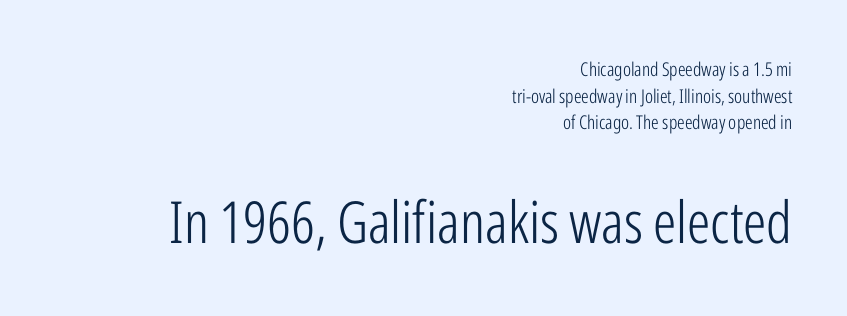
Q: Is the text bold? A: No.
Q: Is the text italic (slanted)? A: No, it is upright.
Q: Is the typeface a serif or a sans-serif typeface? A: Sans-serif.
Q: Is the text underlined? A: No.
Q: How is the paragraph aligned? A: Right-aligned.
Q: Is the spacing between letters normal or unusually wide? A: Normal.
Q: Is the spacing between lines tight, normal or loose? A: Normal.
Q: Which block of text is set in a larger size, the first (top) or the second (bottom)? A: The second (bottom) one.
Q: Width (condensed, normal, or wide)? A: Condensed.
Q: Stroke contrast? A: Low.
Q: x-height? A: Medium.
Q: Monospaced? A: No.
